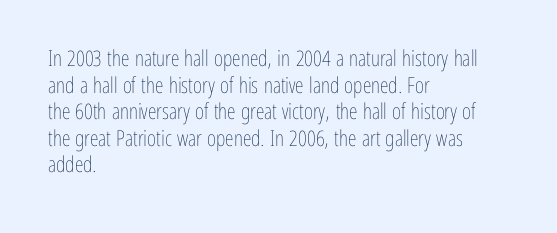
The face used here is rendered with its standard letterfit. The rag falls on the right side of this text block. The typeface has the unassuming heft of standard copy or less. Italic: no, the glyphs are upright roman.
